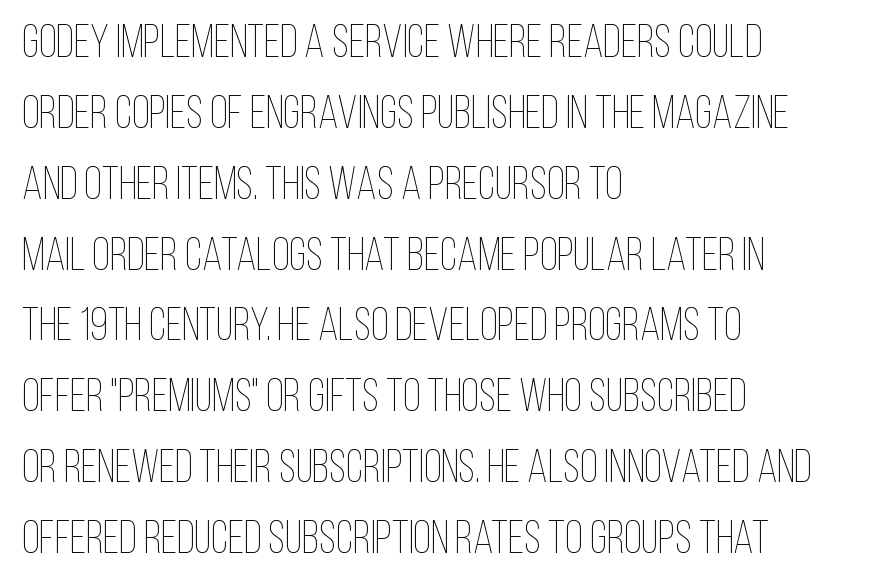
The image shows 46 px thin, condensed type, upright; set left-aligned, normal line spacing (1.54x), normal letter spacing, not underlined; low stroke contrast and a large x-height.
